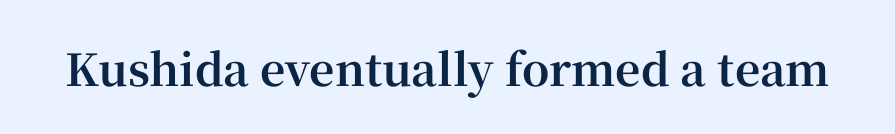
The image shows 44 px bold serif type, upright; set normal letter spacing, not underlined; high stroke contrast and a medium x-height.
